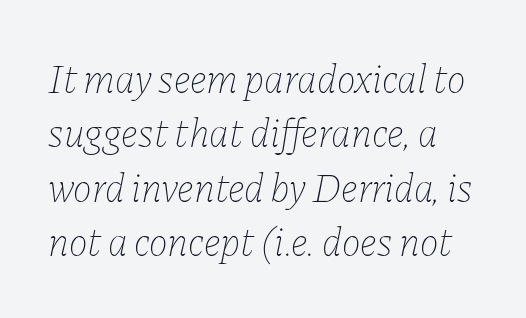
The image shows 40 px thin type, italic (leaning right); set normal line spacing (1.36x), normal letter spacing, not underlined; low stroke contrast and a medium x-height.
